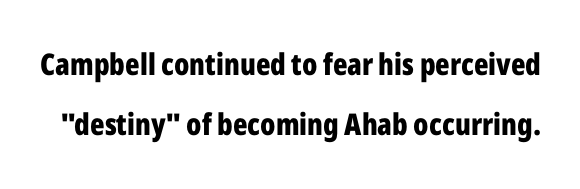
Q: Is the text bold? A: Yes.
Q: Is the text italic (slanted)? A: No, it is upright.
Q: Is the typeface a serif or a sans-serif typeface? A: Sans-serif.
Q: Is the text underlined? A: No.
Q: Is the spacing between letters normal or unusually wide? A: Normal.
Q: Is the spacing between lines tight, normal or loose? A: Loose.
Q: Width (condensed, normal, or wide)? A: Condensed.
Q: Stroke contrast? A: Low.
Q: x-height? A: Medium.
Q: Monospaced? A: No.
